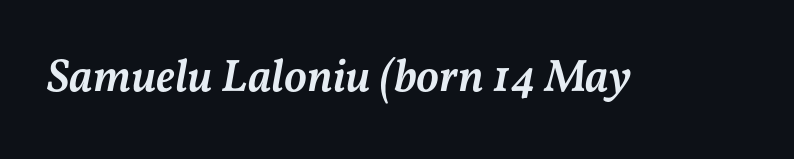
The image shows 46 px semibold type, italic (leaning right); set normal letter spacing, not underlined; medium stroke contrast and a medium x-height.
